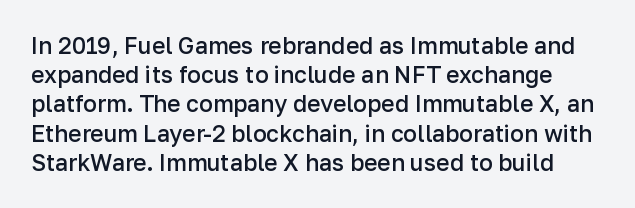
The image shows 23 px text type, upright; set normal line spacing (1.27x), normal letter spacing, not underlined.
